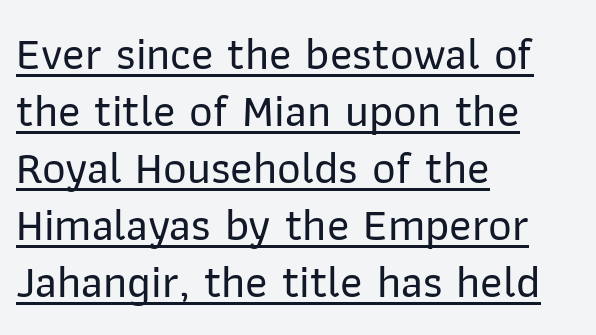
The image shows 46 px sans-serif type, upright; set left-aligned, line spacing 1.24x, normal letter spacing, underlined; low stroke contrast and a medium x-height.
